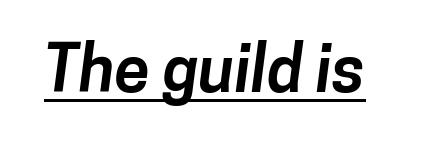
The image shows 64 px bold sans-serif type; set normal letter spacing, underlined; low stroke contrast and a medium x-height.
